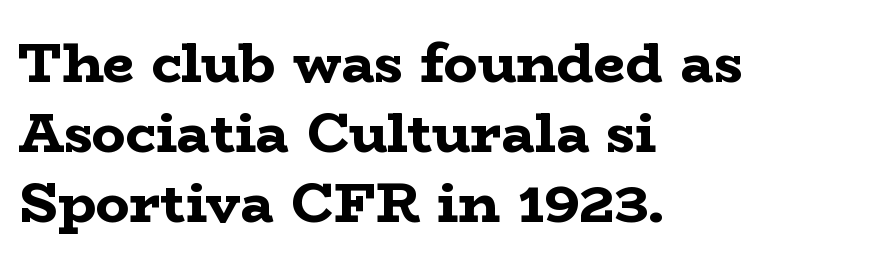
The glyphs are unaccompanied by any horizontal stroke below them. You could call the tracking neutral — neither tight nor loose. To sum up the face: it has serifs. You'd pick this weight for a headline — it's a proper bold. Quick note: interline space is typical. This sample has the flowing, uneven cadence of proportional lettering.
